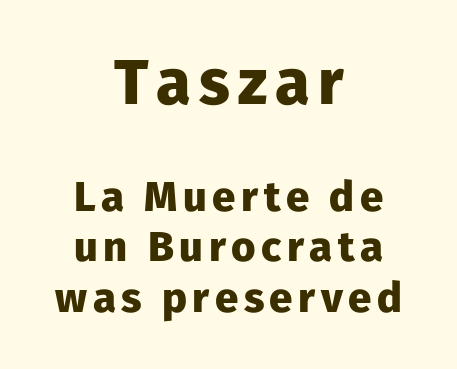
The image shows 63 px heavy sans-serif type, upright; set centered, line spacing 1.2x, not underlined; the first (top) block is 1.5x larger; low stroke contrast and a medium x-height.
